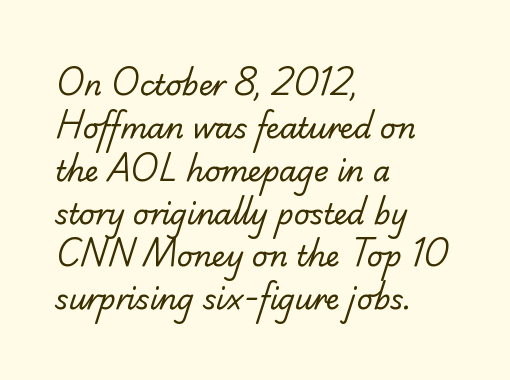
Is the block centered? No — it sits flush against the left margin. Does the type have serifs? Yes, each stem ends in a small foot. Stroke mass is kept to a normal reading level or below. The rendering uses natural spacing where letterforms have individual widths. How would I describe the line gaps? Plain and ordinary.
